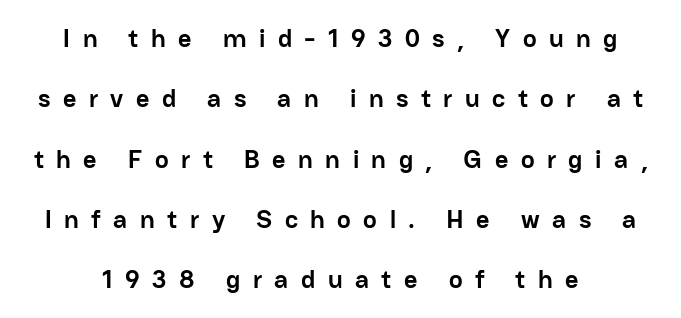
These lines stand farther apart than default settings would place them. The passage shown is not underscored anywhere. The letters are spread apart with noticeably loose tracking. On the weight axis this lands at bold, roughly 700. This is roman type, the default non-slanted kind.
